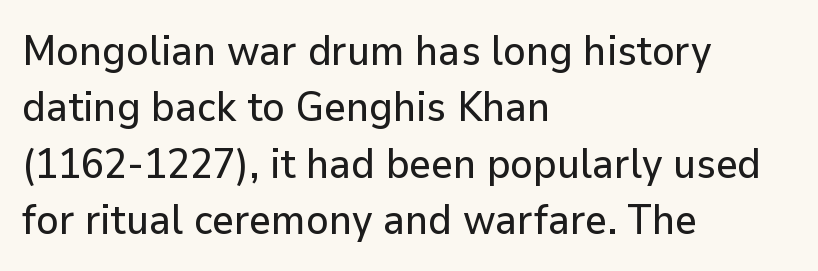
Q: Is the text italic (slanted)? A: No, it is upright.
Q: Is the typeface a serif or a sans-serif typeface? A: Sans-serif.
Q: Is the text underlined? A: No.
Q: How is the paragraph aligned? A: Left-aligned.
Q: Is the spacing between letters normal or unusually wide? A: Normal.
Q: Is the spacing between lines tight, normal or loose? A: Normal.
Q: Width (condensed, normal, or wide)? A: Normal.
Q: Stroke contrast? A: Low.
Q: x-height? A: Medium.
Q: Monospaced? A: No.
